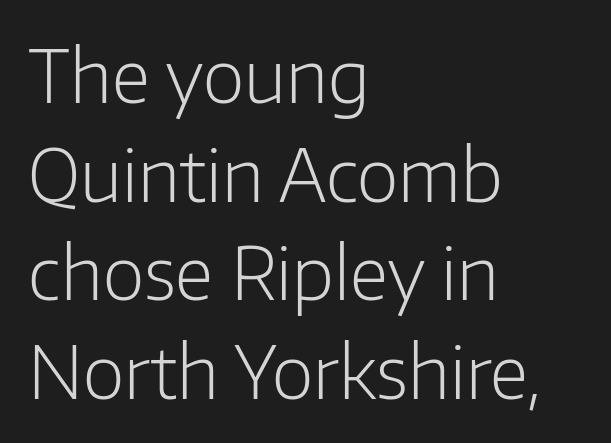
Q: Is the text bold? A: No.
Q: Is the text italic (slanted)? A: No, it is upright.
Q: Is the typeface a serif or a sans-serif typeface? A: Sans-serif.
Q: Is the text underlined? A: No.
Q: How is the paragraph aligned? A: Left-aligned.
Q: Is the spacing between letters normal or unusually wide? A: Normal.
Q: Is the spacing between lines tight, normal or loose? A: Normal.
Q: Width (condensed, normal, or wide)? A: Normal.
Q: Stroke contrast? A: Low.
Q: x-height? A: Medium.
Q: Monospaced? A: No.
